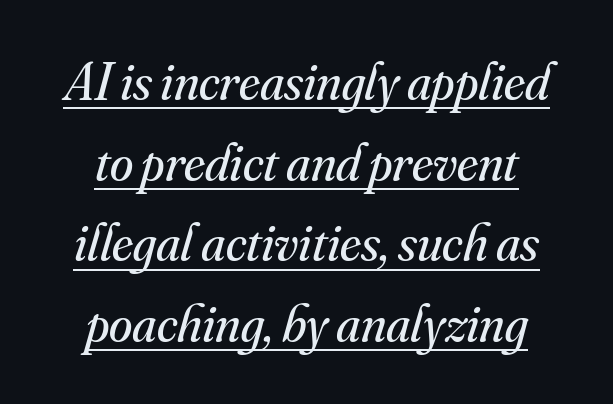
Q: Is the text bold? A: No.
Q: Is the text italic (slanted)? A: Yes, it leans right by about 16 degrees.
Q: Is the typeface a serif or a sans-serif typeface? A: Serif.
Q: Is the text underlined? A: Yes.
Q: Is the spacing between letters normal or unusually wide? A: Normal.
Q: Is the spacing between lines tight, normal or loose? A: Normal.
Q: Width (condensed, normal, or wide)? A: Normal.
Q: Stroke contrast? A: Medium.
Q: x-height? A: Small.
Q: Monospaced? A: No.
